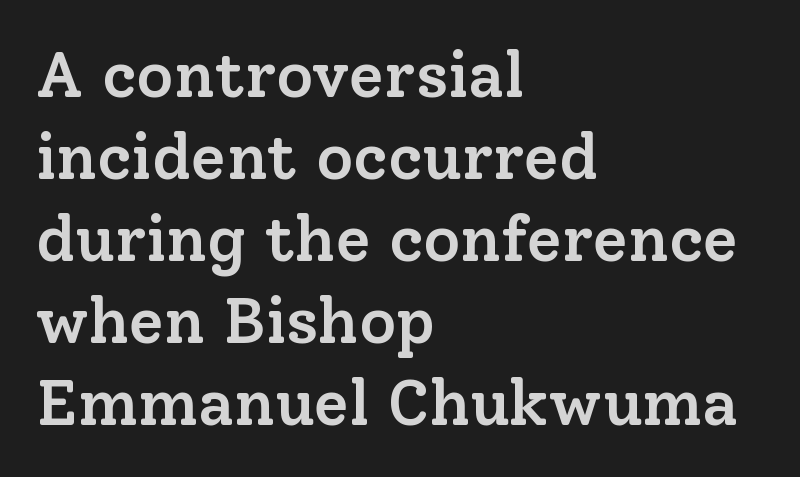
Character widths vary here, with narrow letters taking less room than wide ones. The vertical gap from one line to the next is medium. The typography opts for an upright posture over an oblique one. Left-aligned paragraph, ragged on the right. In terms of letterspacing, this is plain default setting. As a designer I'd log this as weight 600, semibold.
